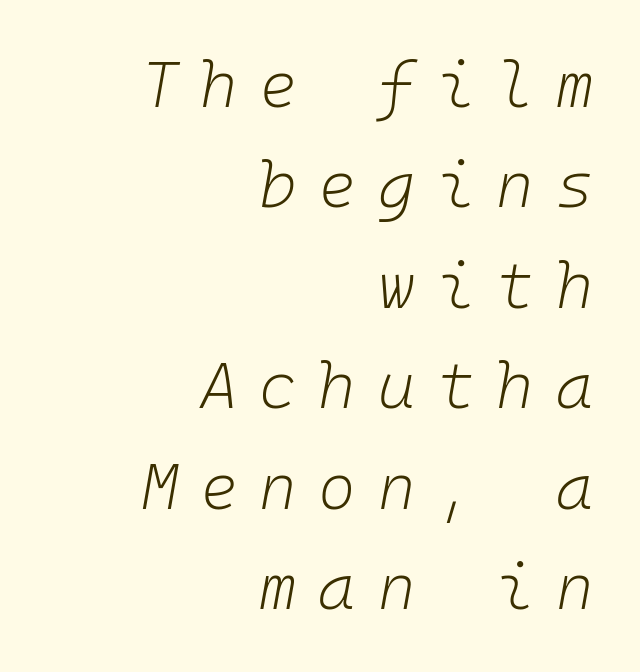
The image shows 64 px light type, italic (leaning right), monospaced; set right-aligned, normal line spacing (1.57x), unusually wide letter spacing (+0.34 em), not underlined; low stroke contrast and a medium x-height.
